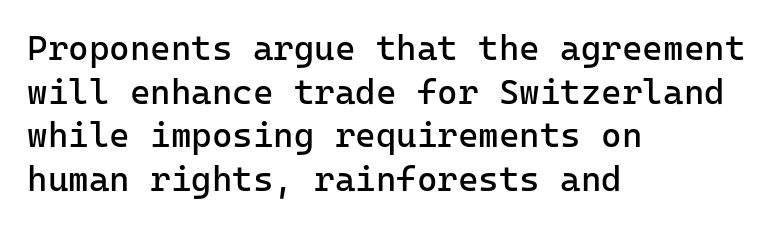
This sample has the even, mechanical cadence of fixed-width lettering. Anything drawn beneath the words? Only blank space. Nope, no serifs anywhere on these letters. Visually the block forms a straight wall on the left and a jagged coastline on the right. Every stem runs plumb, perpendicular to the baseline.
